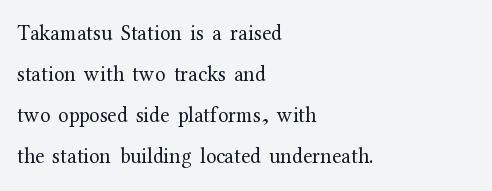
{"italic": "no", "bold": "no", "underline": "no", "align": "left", "line_spacing": "loose", "line_spacing_ratio": 1.96, "letter_spacing": "normal", "letter_spacing_em": 0.0, "glyph_px": 21}
